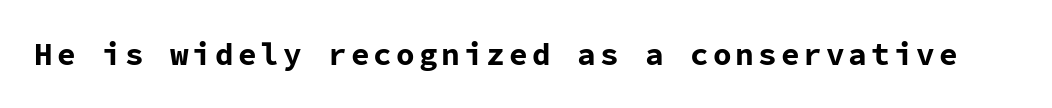
{"serif": "no", "italic": "no", "bold": "yes", "weight": "bold", "width": "normal", "stroke_contrast": "low", "x_height": "medium", "monospaced": "yes", "underline": "no", "glyph_px": 31}
